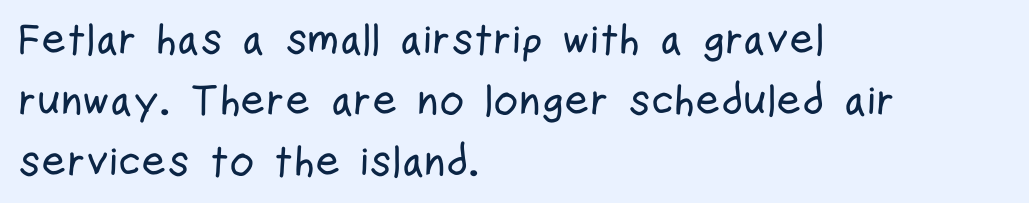
Q: Is the text italic (slanted)? A: No, it is upright.
Q: Is the typeface a serif or a sans-serif typeface? A: Sans-serif.
Q: Is the text underlined? A: No.
Q: How is the paragraph aligned? A: Left-aligned.
Q: Is the spacing between letters normal or unusually wide? A: Normal.
Q: Is the spacing between lines tight, normal or loose? A: Normal.
Q: Width (condensed, normal, or wide)? A: Condensed.
Q: Stroke contrast? A: Low.
Q: x-height? A: Medium.
Q: Monospaced? A: No.
